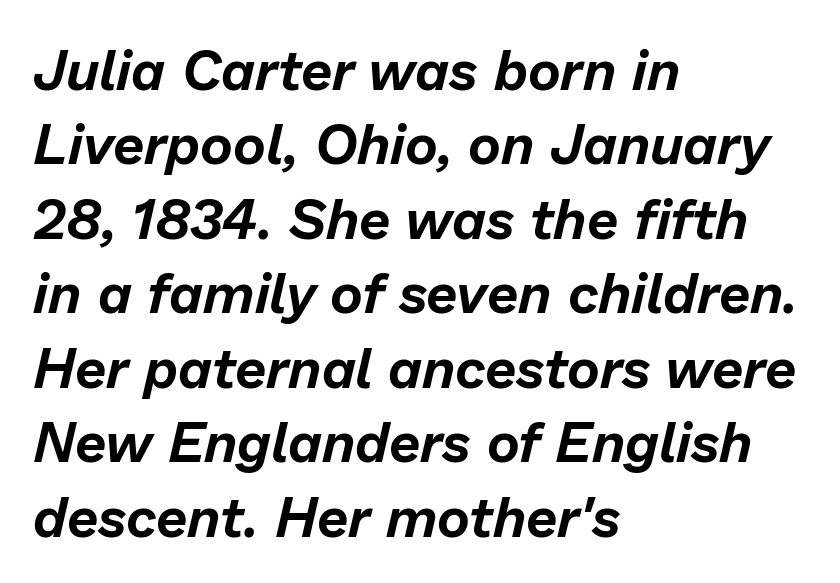
{"italic": "yes", "lean": "right", "slant_degrees": 13, "width": "normal", "stroke_contrast": "low", "x_height": "medium", "monospaced": "no", "underline": "no", "align": "left", "line_spacing": "normal", "line_spacing_ratio": 1.33, "letter_spacing": "normal", "letter_spacing_em": 0.0, "glyph_px": 56}
